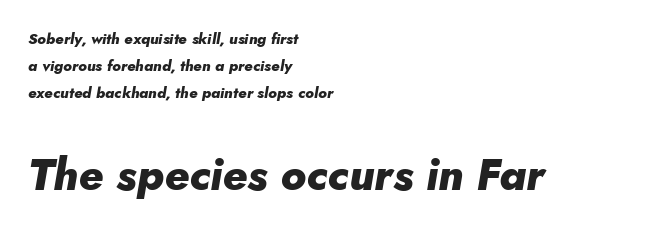
The passage shown has conventional tracking throughout. This sample has the flowing, uneven cadence of proportional lettering. This layout puts the modest block above and the oversized block below. Alignment: flush left. Compared with ordinary roman type, these characters are visibly tilted.
